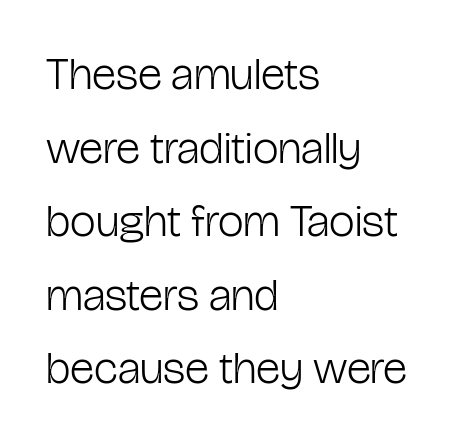
{"serif": "no", "italic": "no", "bold": "no", "weight": "light", "width": "condensed", "stroke_contrast": "low", "x_height": "medium", "monospaced": "no", "underline": "no", "align": "left", "line_spacing": "normal", "line_spacing_ratio": 1.6, "letter_spacing": "normal", "letter_spacing_em": 0.0, "glyph_px": 46}
